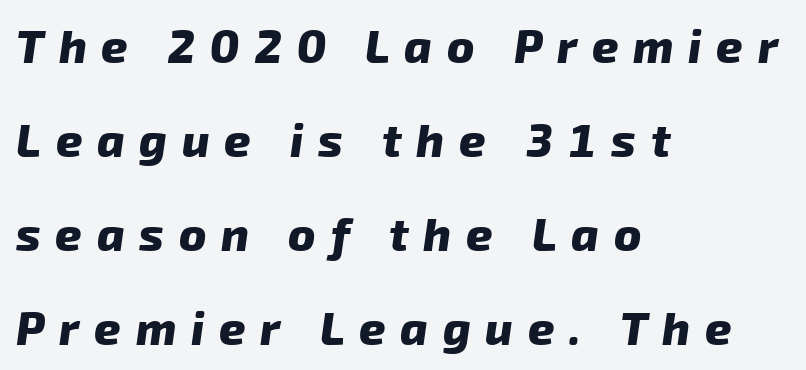
The letters advance in unequal steps, a hallmark of proportional type. Students, observe: this is what heavily led, spacious text looks like. The horizontal fit of the characters is loose and conspicuously gappy. Left-aligned paragraph, ragged on the right. Font category for this specimen: sans-serif. Descender tails drop into unmarked territory.
